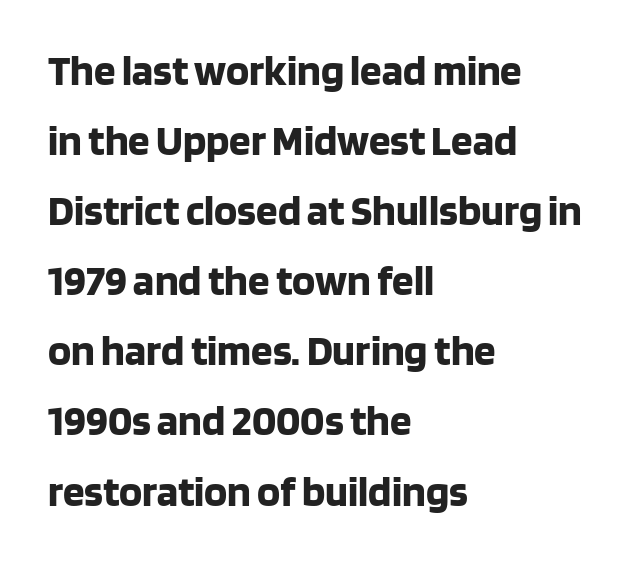
The image shows 43 px bold sans-serif type, upright; set left-aligned, normal line spacing (1.63x), normal letter spacing, not underlined; low stroke contrast and a large x-height.
